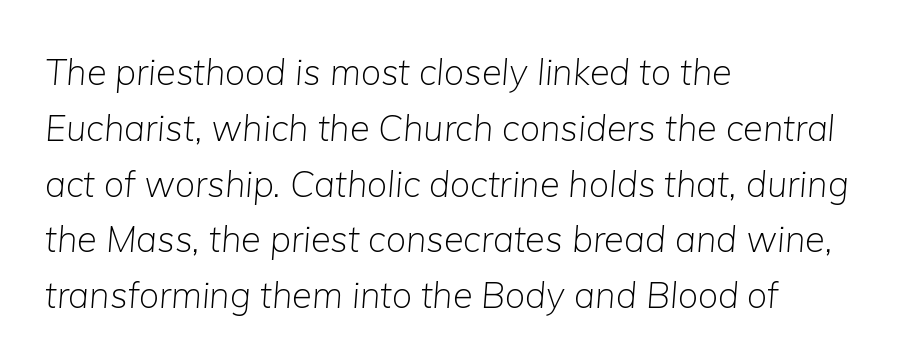
Q: Is the text bold? A: No.
Q: Is the text italic (slanted)? A: Yes, it leans right by about 5 degrees.
Q: Is the text underlined? A: No.
Q: How is the paragraph aligned? A: Left-aligned.
Q: Is the spacing between letters normal or unusually wide? A: Normal.
Q: Is the spacing between lines tight, normal or loose? A: Normal.
Q: Width (condensed, normal, or wide)? A: Normal.
Q: Stroke contrast? A: Low.
Q: x-height? A: Medium.
Q: Monospaced? A: No.
